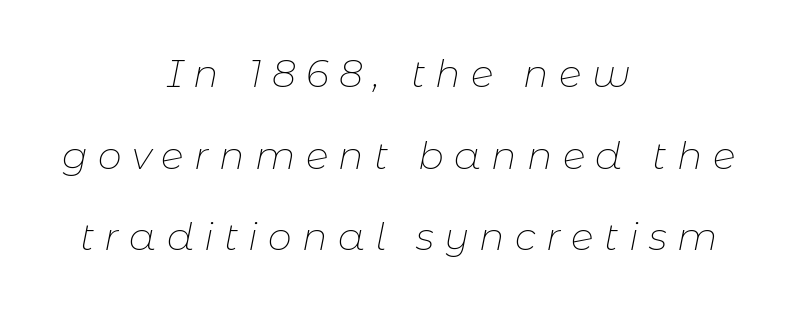
Q: Is the text bold? A: No.
Q: Is the text italic (slanted)? A: Yes, it leans right by about 11 degrees.
Q: Is the text underlined? A: No.
Q: How is the paragraph aligned? A: Centered.
Q: Is the spacing between letters normal or unusually wide? A: Unusually wide.
Q: Is the spacing between lines tight, normal or loose? A: Loose.
Q: Width (condensed, normal, or wide)? A: Normal.
Q: Stroke contrast? A: Low.
Q: x-height? A: Medium.
Q: Monospaced? A: No.
